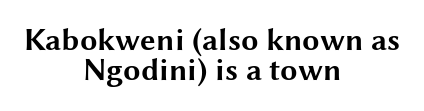
{"serif": "no", "italic": "no", "bold": "yes", "weight": "bold", "width": "wide", "stroke_contrast": "medium", "x_height": "medium", "monospaced": "no", "underline": "no", "align": "center", "line_spacing": "tight", "line_spacing_ratio": 0.97, "letter_spacing": "normal", "letter_spacing_em": 0.0, "glyph_px": 31}
